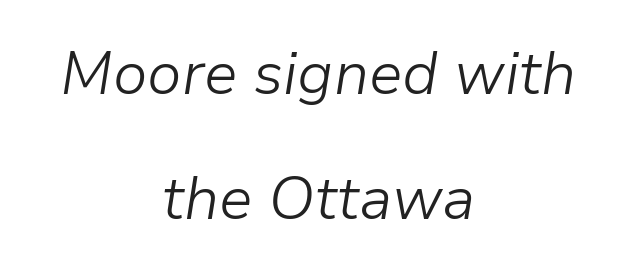
Q: Is the text bold? A: No.
Q: Is the text italic (slanted)? A: Yes, it leans right by about 9 degrees.
Q: Is the text underlined? A: No.
Q: How is the paragraph aligned? A: Centered.
Q: Is the spacing between letters normal or unusually wide? A: Normal.
Q: Is the spacing between lines tight, normal or loose? A: Loose.
Q: Width (condensed, normal, or wide)? A: Normal.
Q: Stroke contrast? A: Low.
Q: x-height? A: Medium.
Q: Monospaced? A: No.
